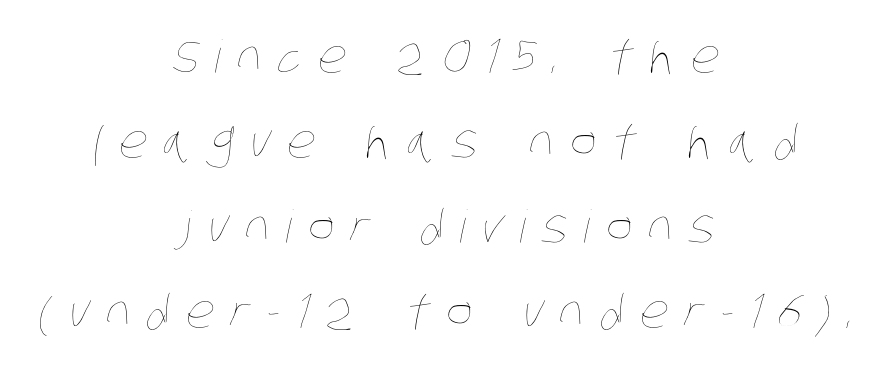
The whitespace from short lines is split evenly between both sides. You could not count columns in this text — the font is proportionally spaced. This reads as an unemphasized weight, regular at the heaviest. This rendering features lettering with no underline. Short note: letters widely spaced.
